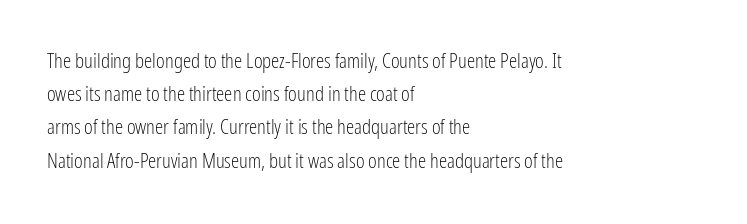
The face looks like a standard text weight, possibly lighter. Short and long lines alike share a common starting point at left. Vertically, the passage feels balanced, rows spaced as you'd expect. A bare baseline throughout the passage. Here the glyphs are tracked normally, forming tight word shapes.
